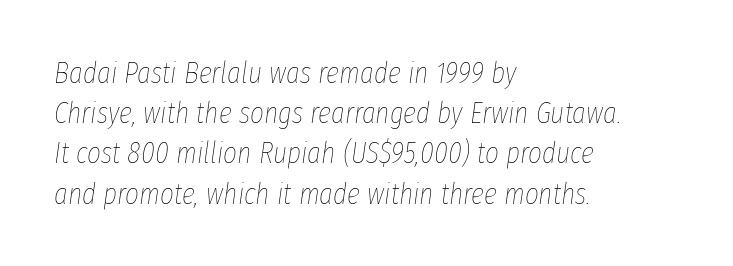
Bare-footed words on every line. Nobody touched the tracking dial on this one. The lines sit at an ordinary, default distance from one another. The passage shown is not bold in any degree. The text block is weighted toward the left margin, trailing off unevenly rightward.
